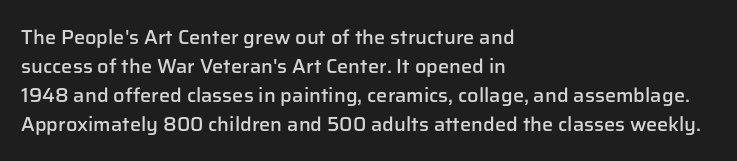
{"italic": "no", "bold": "semi", "underline": "no", "align": "left", "line_spacing": "normal", "line_spacing_ratio": 1.45, "letter_spacing": "normal", "letter_spacing_em": 0.0, "glyph_px": 20}
